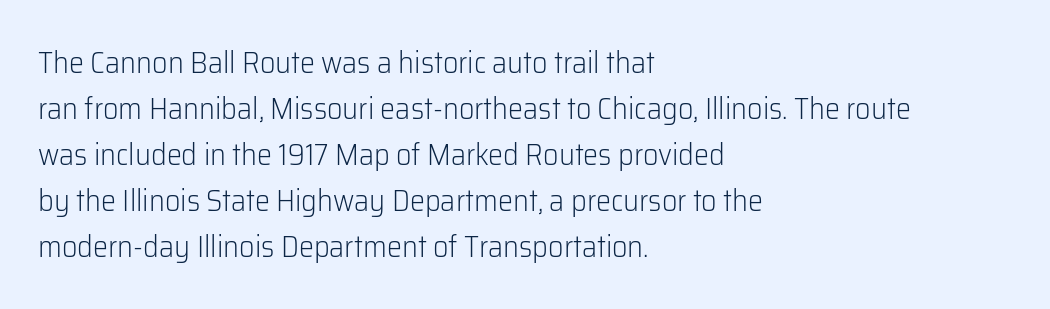
The image shows 30 px light sans-serif type, upright; set left-aligned, normal line spacing (1.53x), normal letter spacing, not underlined; low stroke contrast and a medium x-height.
